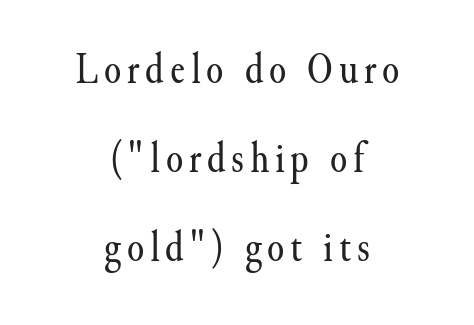
Posture: straight, roman, zero tilt. Letters rest on an invisible, unmarked baseline. The face used here is proportionally spaced, like ordinary book or web type. Old-style or modern, the face here clearly has serifs. The strokes are not fattened; the text isn't bold. Centered paragraph, ragged on both sides.
